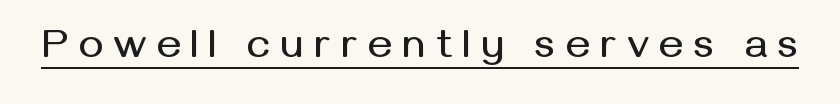
Q: Is the text italic (slanted)? A: No, it is upright.
Q: Is the typeface a serif or a sans-serif typeface? A: Sans-serif.
Q: Is the text underlined? A: Yes.
Q: Is the spacing between letters normal or unusually wide? A: Unusually wide.
Q: Width (condensed, normal, or wide)? A: Normal.
Q: Stroke contrast? A: Medium.
Q: x-height? A: Medium.
Q: Monospaced? A: No.
